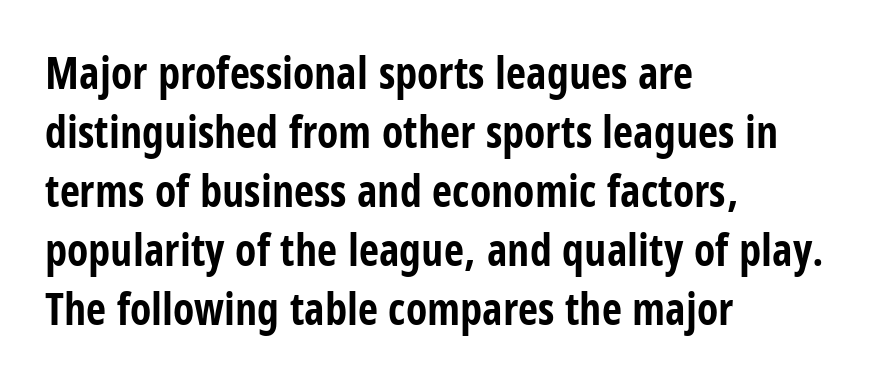
Q: Is the text bold? A: Yes.
Q: Is the text italic (slanted)? A: No, it is upright.
Q: Is the typeface a serif or a sans-serif typeface? A: Sans-serif.
Q: Is the text underlined? A: No.
Q: How is the paragraph aligned? A: Left-aligned.
Q: Is the spacing between letters normal or unusually wide? A: Normal.
Q: Is the spacing between lines tight, normal or loose? A: Normal.
Q: Width (condensed, normal, or wide)? A: Condensed.
Q: Stroke contrast? A: Low.
Q: x-height? A: Large.
Q: Monospaced? A: No.
